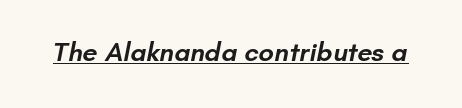
The image shows 27 px text type; set normal letter spacing, underlined.
